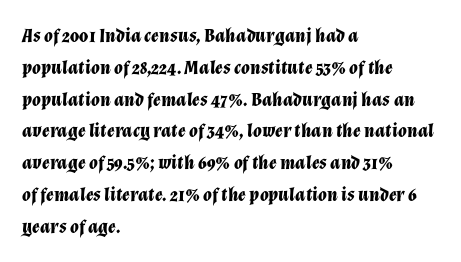
Its strokes are broad and dark, the hallmark of bold type. Whoever set this chose a conventional vertical rhythm. These lines keep a tight, regular rhythm from letter to letter. Teacher's note: observe the even left margin — that is flush-left alignment.
